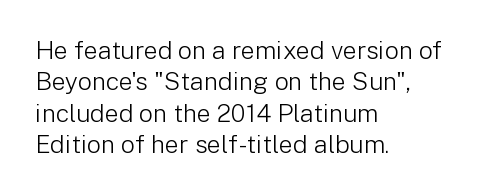
The image shows 25 px text type, upright; set left-aligned, normal line spacing (1.26x), normal letter spacing, not underlined.
